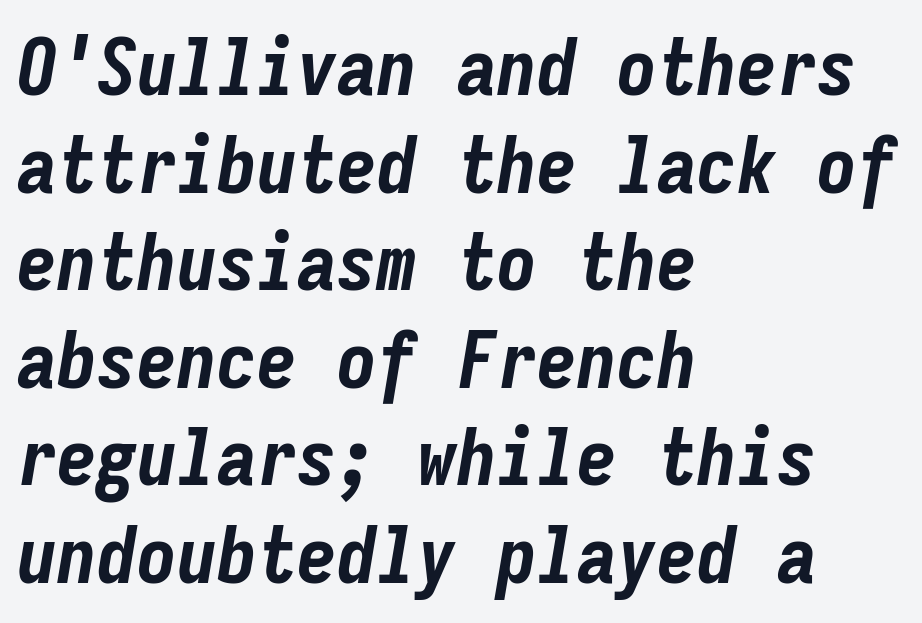
Q: Is the text bold? A: Yes.
Q: Is the text italic (slanted)? A: Yes, it leans right by about 9 degrees.
Q: Is the text underlined? A: No.
Q: How is the paragraph aligned? A: Left-aligned.
Q: Is the spacing between letters normal or unusually wide? A: Normal.
Q: Width (condensed, normal, or wide)? A: Condensed.
Q: Stroke contrast? A: Low.
Q: x-height? A: Medium.
Q: Monospaced? A: Yes.
